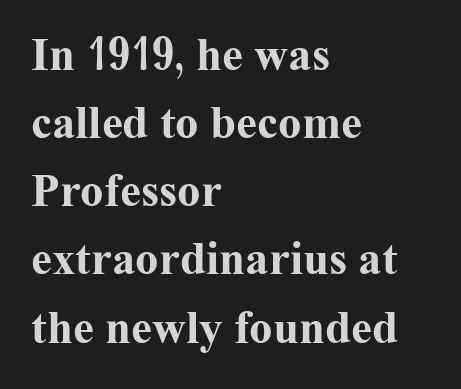
Does the copy run flush right? No — it runs flush left. How would I describe the line gaps? Plain and ordinary. You can tell it's not italic because the verticals are truly vertical. Rule under the text: the space is simply empty. Spacing verdict: proportional, widths tailored to each character.
